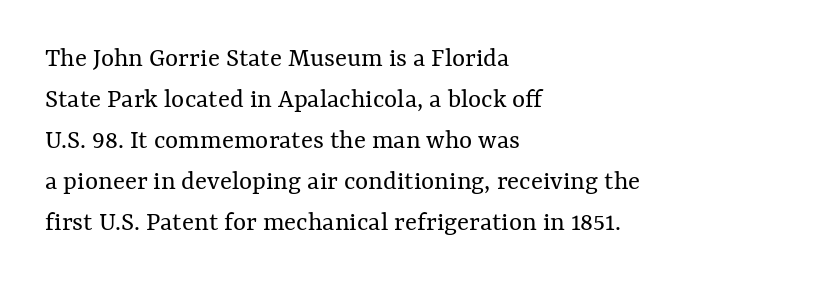
The image shows 28 px regular-weight type, upright; set left-aligned, normal line spacing (1.46x), normal letter spacing, not underlined; medium stroke contrast and a medium x-height.
